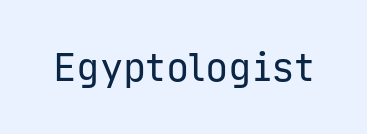
{"serif": "no", "italic": "no", "bold": "no", "weight": "regular", "width": "normal", "stroke_contrast": "low", "x_height": "medium", "monospaced": "yes", "underline": "no", "letter_spacing": "normal", "letter_spacing_em": 0.0, "glyph_px": 39}
